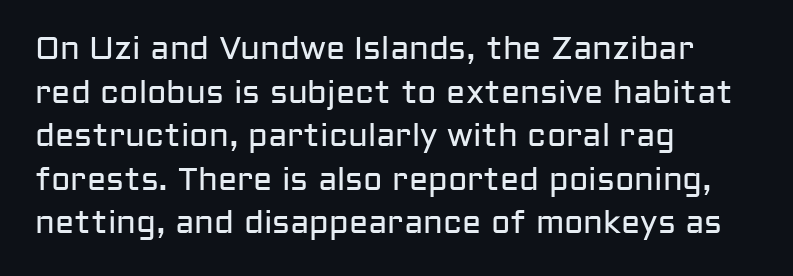
Counters stay open thanks to moderate or lighter strokes. Leading: standard. Reading down the block, your eye returns to a fixed left position each line. It's the straight-up-and-down kind of type.
